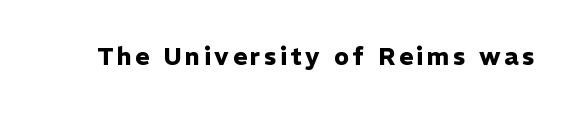
I'd describe the lettering as bold — thick and assertive. Quick note: underline off. It's the straight-up-and-down kind of type.
